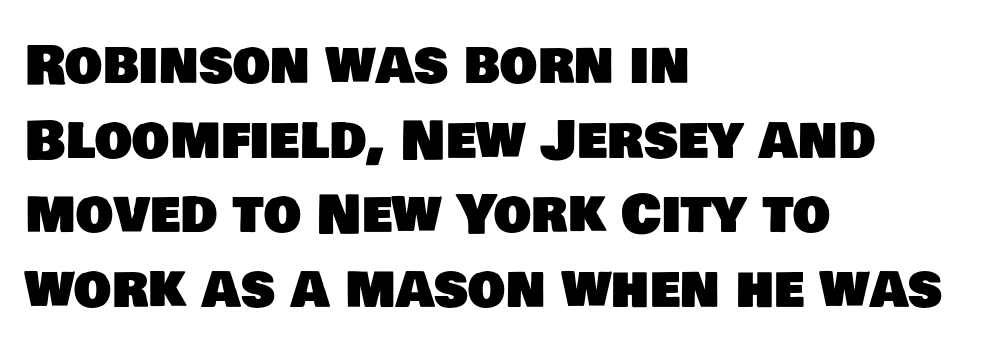
{"serif": "no", "width": "normal", "stroke_contrast": "low", "x_height": "large", "monospaced": "no", "underline": "no", "align": "left", "line_spacing": "normal", "line_spacing_ratio": 1.41, "letter_spacing": "normal", "letter_spacing_em": 0.0, "glyph_px": 53}
